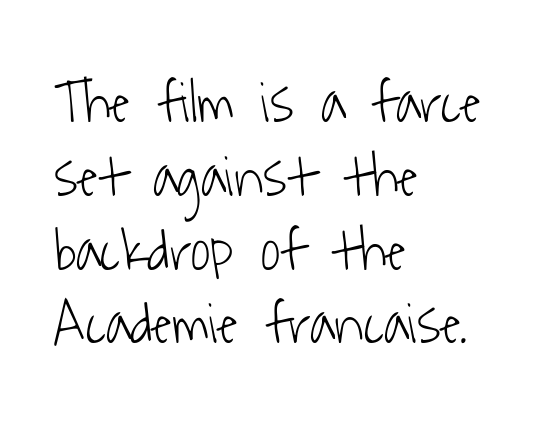
The image shows 60 px light, condensed sans-serif type; set left-aligned, line spacing 1.23x, normal letter spacing, not underlined; low stroke contrast and a medium x-height.
